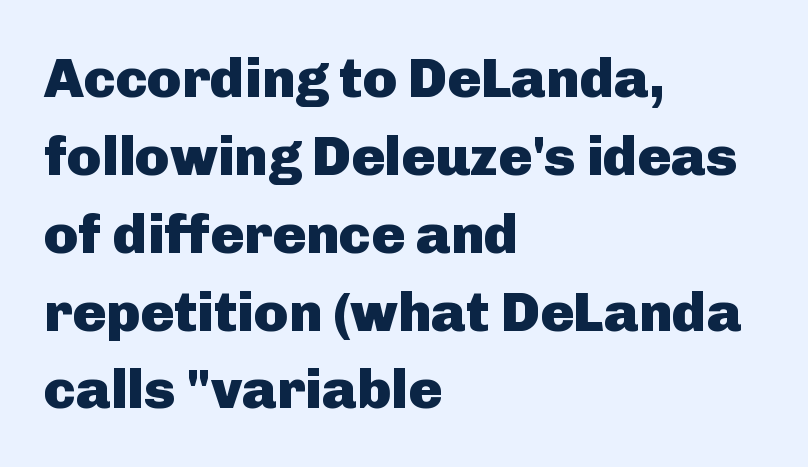
{"serif": "no", "italic": "no", "bold": "yes", "weight": "heavy", "width": "normal", "stroke_contrast": "low", "x_height": "medium", "monospaced": "no", "underline": "no", "align": "left", "line_spacing": "normal", "line_spacing_ratio": 1.39, "letter_spacing": "normal", "letter_spacing_em": 0.0, "glyph_px": 56}
